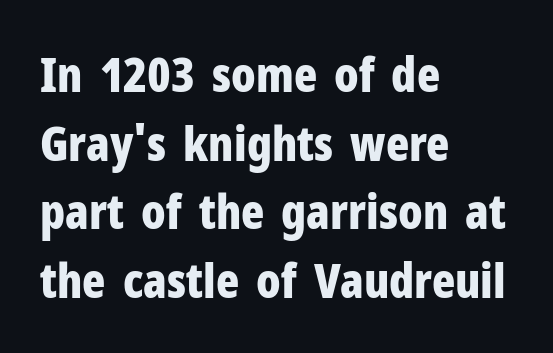
{"serif": "no", "italic": "no", "bold": "yes", "weight": "bold", "width": "condensed", "stroke_contrast": "low", "x_height": "medium", "monospaced": "no", "underline": "no", "align": "left", "line_spacing": "normal", "line_spacing_ratio": 1.43, "letter_spacing": "normal", "letter_spacing_em": 0.0, "glyph_px": 48}
